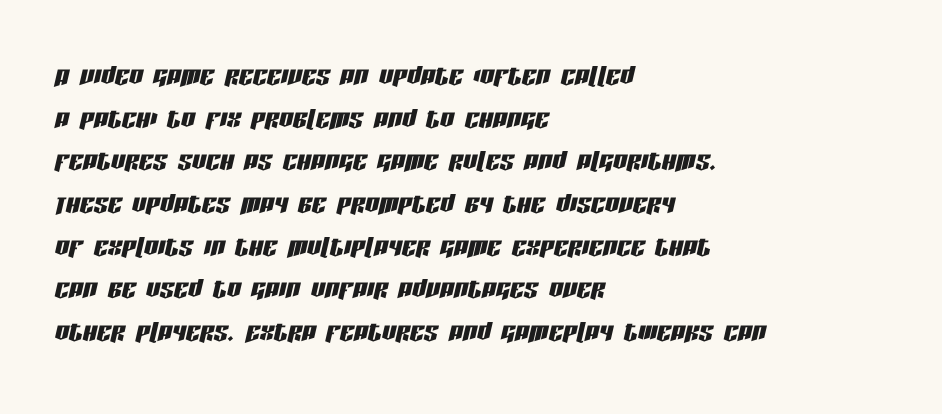
These lines are set flush left with a ragged right edge. The glyphs look as if they've been sheared to an angle. The letterforms sit shoulder to shoulder at normal distance. The space beneath each line is pristine and unruled. The letters advance in unequal steps, a hallmark of proportional type.
